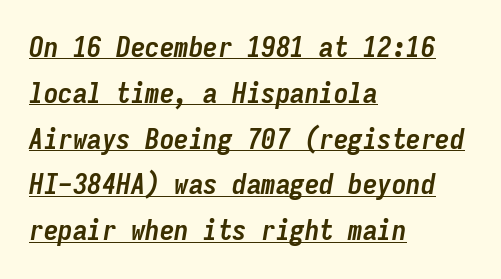
Do the characters align in a grid? Yes, the font is monospaced. The text carries the slant typical of an italic or oblique font. Heavy, bold letterforms. These characters rest on top of a visible drawn line.
